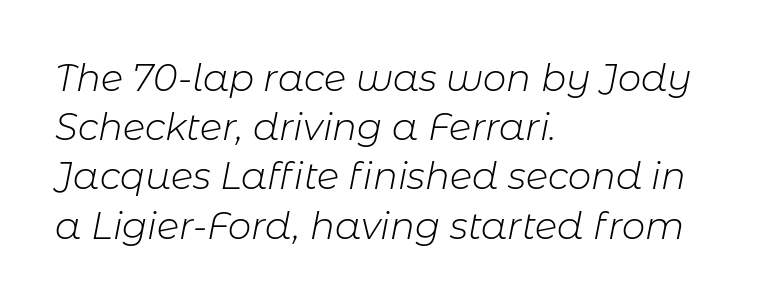
Q: Is the text bold? A: No.
Q: Is the text italic (slanted)? A: Yes, it leans right by about 11 degrees.
Q: Is the text underlined? A: No.
Q: How is the paragraph aligned? A: Left-aligned.
Q: Is the spacing between letters normal or unusually wide? A: Normal.
Q: Is the spacing between lines tight, normal or loose? A: Normal.
Q: Width (condensed, normal, or wide)? A: Normal.
Q: Stroke contrast? A: Low.
Q: x-height? A: Medium.
Q: Monospaced? A: No.
